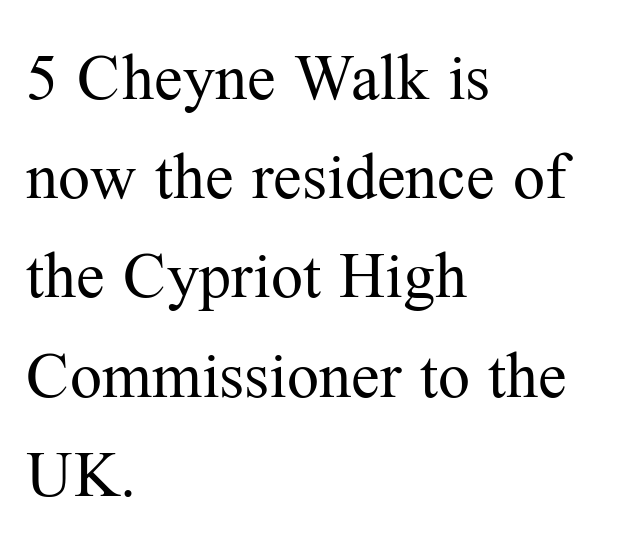
Q: Is the text bold? A: No.
Q: Is the text italic (slanted)? A: No, it is upright.
Q: Is the typeface a serif or a sans-serif typeface? A: Serif.
Q: Is the text underlined? A: No.
Q: How is the paragraph aligned? A: Left-aligned.
Q: Is the spacing between letters normal or unusually wide? A: Normal.
Q: Is the spacing between lines tight, normal or loose? A: Normal.
Q: Width (condensed, normal, or wide)? A: Normal.
Q: Stroke contrast? A: Medium.
Q: x-height? A: Medium.
Q: Monospaced? A: No.
